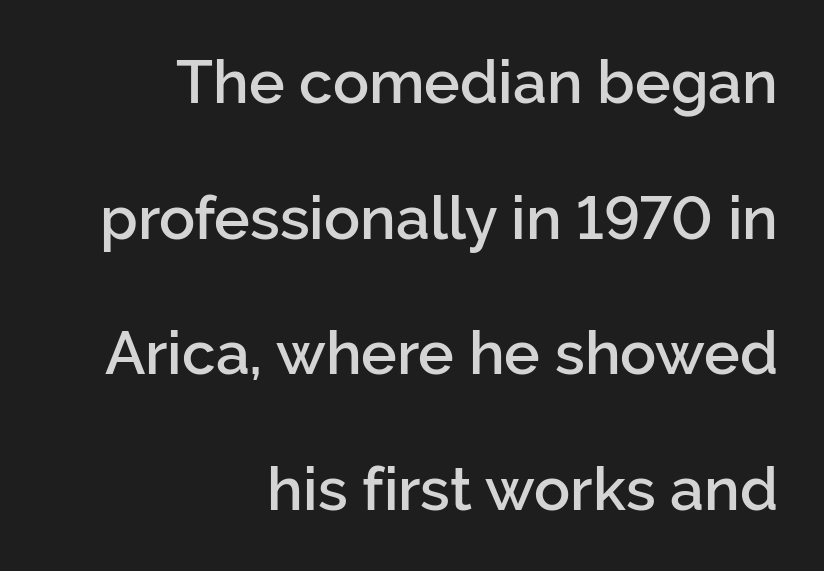
The image shows 60 px semibold sans-serif type, upright; set right-aligned, loose line spacing (2.26x), normal letter spacing, not underlined; low stroke contrast and a medium x-height.
